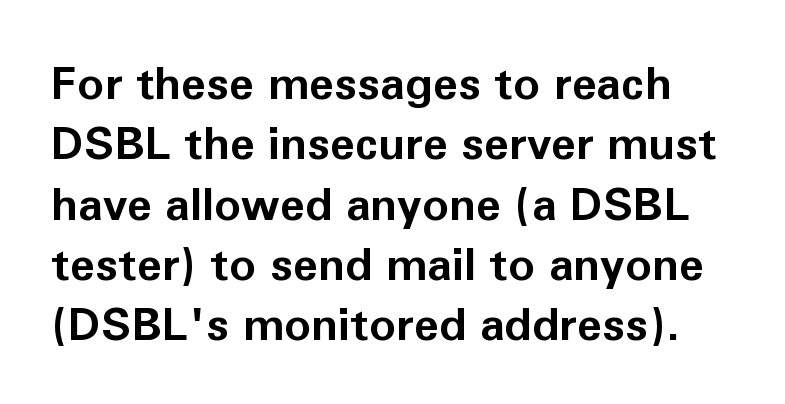
{"serif": "no", "italic": "no", "bold": "yes", "weight": "bold", "width": "normal", "stroke_contrast": "low", "x_height": "medium", "monospaced": "no", "underline": "no", "line_spacing": "normal", "line_spacing_ratio": 1.34, "letter_spacing": "normal", "letter_spacing_em": 0.0, "glyph_px": 45}
